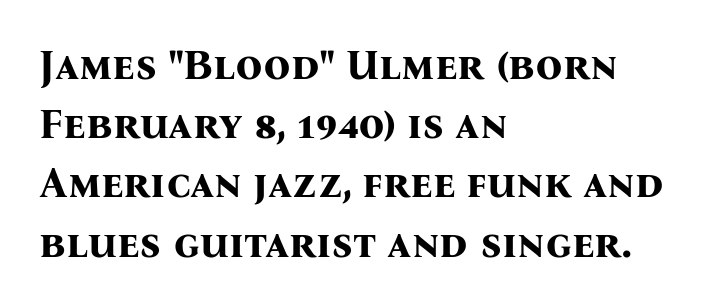
Q: Is the text bold? A: Yes.
Q: Is the text italic (slanted)? A: No, it is upright.
Q: Is the typeface a serif or a sans-serif typeface? A: Serif.
Q: Is the text underlined? A: No.
Q: How is the paragraph aligned? A: Left-aligned.
Q: Is the spacing between letters normal or unusually wide? A: Normal.
Q: Is the spacing between lines tight, normal or loose? A: Normal.
Q: Width (condensed, normal, or wide)? A: Normal.
Q: Stroke contrast? A: Medium.
Q: x-height? A: Medium.
Q: Monospaced? A: No.
